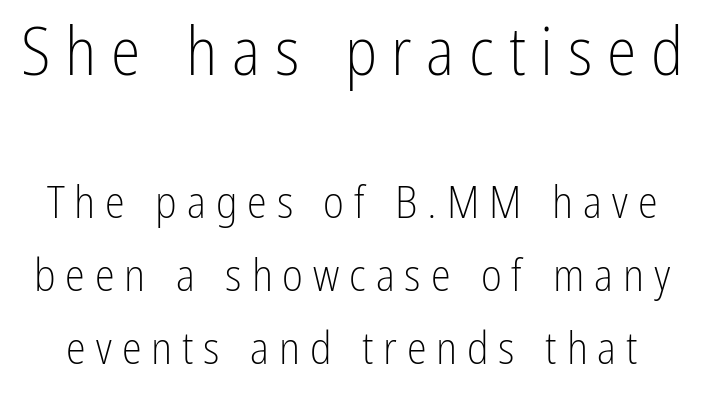
Tall strokes in this sample are plumb rather than angled. The rendering uses natural spacing where letterforms have individual widths. The zone under the glyphs is completely vacant. Which of the two is more prominent by size? The first, at the top. Weight: in the light-to-regular range. A sans-serif font was chosen for this passage.
